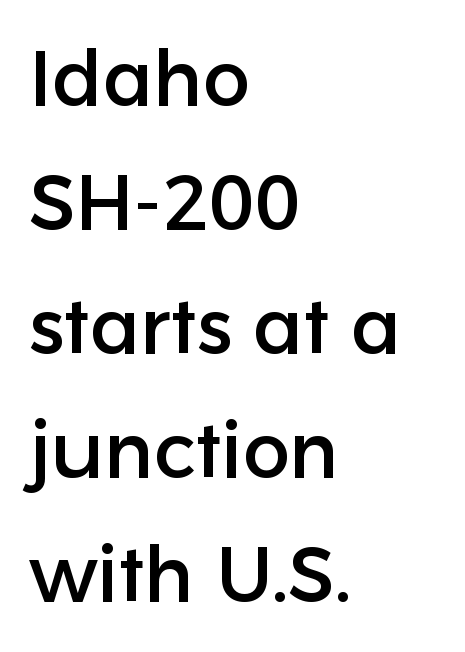
Q: Is the text italic (slanted)? A: No, it is upright.
Q: Is the typeface a serif or a sans-serif typeface? A: Sans-serif.
Q: Is the text underlined? A: No.
Q: How is the paragraph aligned? A: Left-aligned.
Q: Is the spacing between letters normal or unusually wide? A: Normal.
Q: Is the spacing between lines tight, normal or loose? A: Normal.
Q: Width (condensed, normal, or wide)? A: Normal.
Q: Stroke contrast? A: Low.
Q: x-height? A: Medium.
Q: Monospaced? A: No.
